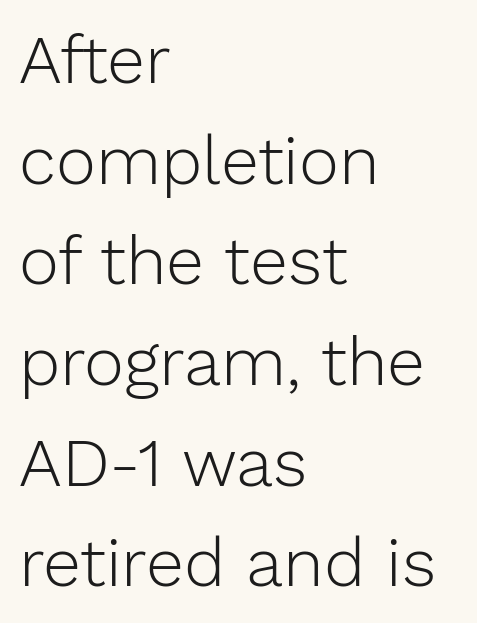
{"serif": "no", "italic": "no", "bold": "no", "weight": "light", "width": "normal", "stroke_contrast": "low", "x_height": "medium", "monospaced": "no", "underline": "no", "align": "left", "line_spacing": "normal", "line_spacing_ratio": 1.48, "letter_spacing": "normal", "letter_spacing_em": 0.0, "glyph_px": 68}
